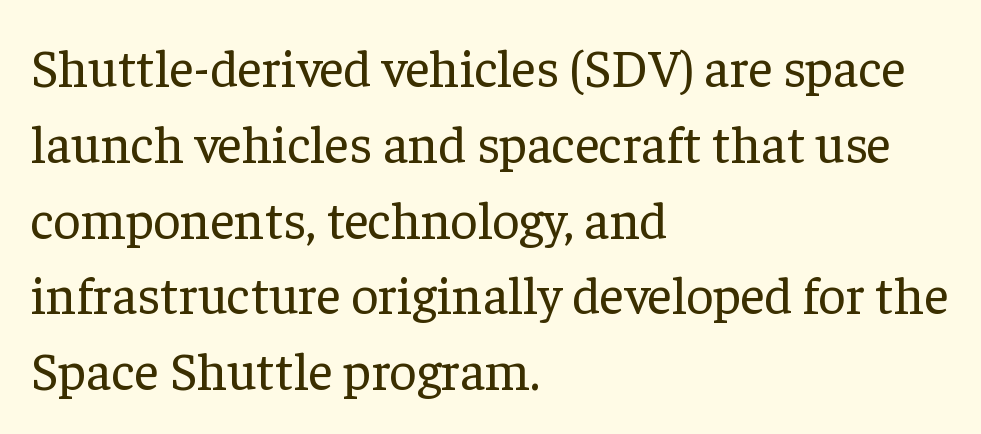
This sample uses an upright cut, with every glyph sitting square on the baseline. Is this a sans? No — the strokes have serifs. Alignment: flush left. The space between consecutive lines is moderate. The gap between lines stays unmarked. Compared with typical body copy, the letter spacing here is the same.
